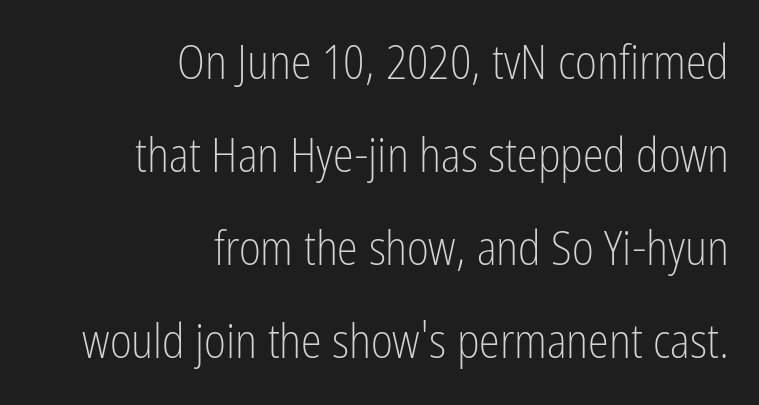
{"serif": "no", "italic": "no", "bold": "no", "weight": "light", "width": "condensed", "stroke_contrast": "low", "x_height": "medium", "monospaced": "no", "underline": "no", "align": "right", "line_spacing": "loose", "line_spacing_ratio": 1.98, "letter_spacing": "normal", "letter_spacing_em": 0.0, "glyph_px": 47}
